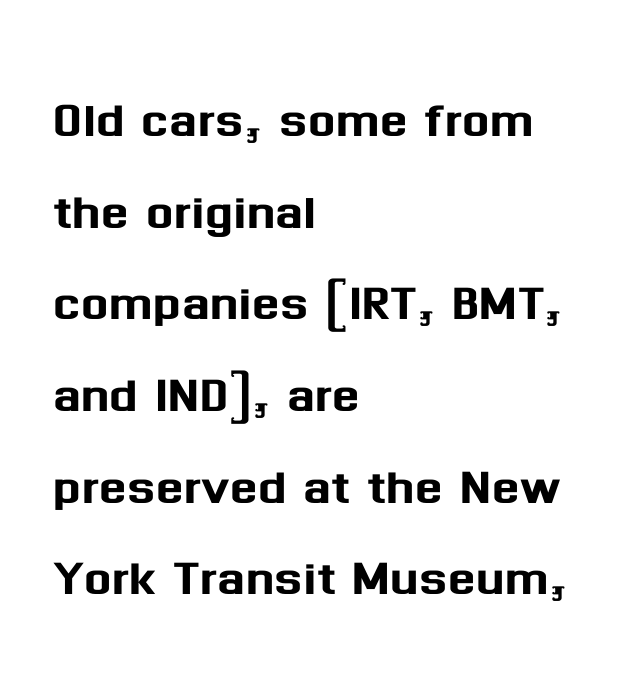
Q: Is the text italic (slanted)? A: No, it is upright.
Q: Is the typeface a serif or a sans-serif typeface? A: Sans-serif.
Q: Is the text underlined? A: No.
Q: How is the paragraph aligned? A: Left-aligned.
Q: Is the spacing between letters normal or unusually wide? A: Normal.
Q: Is the spacing between lines tight, normal or loose? A: Normal.
Q: Width (condensed, normal, or wide)? A: Normal.
Q: Stroke contrast? A: Medium.
Q: x-height? A: Medium.
Q: Monospaced? A: No.
